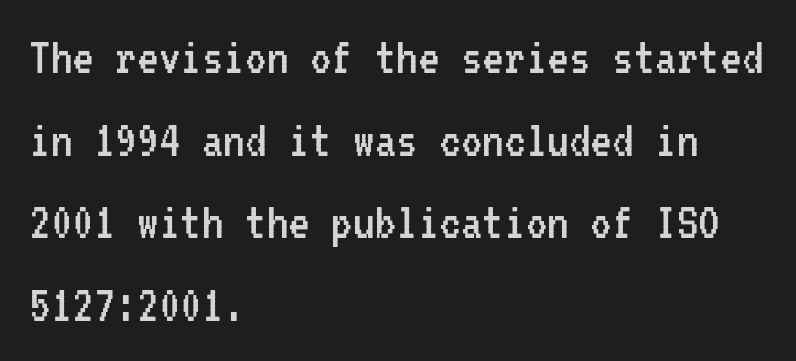
Q: Is the text bold? A: No.
Q: Is the text italic (slanted)? A: No, it is upright.
Q: Is the typeface a serif or a sans-serif typeface? A: Sans-serif.
Q: Is the text underlined? A: No.
Q: How is the paragraph aligned? A: Left-aligned.
Q: Is the spacing between letters normal or unusually wide? A: Normal.
Q: Is the spacing between lines tight, normal or loose? A: Normal.
Q: Width (condensed, normal, or wide)? A: Condensed.
Q: Stroke contrast? A: Low.
Q: x-height? A: Medium.
Q: Monospaced? A: Yes.
